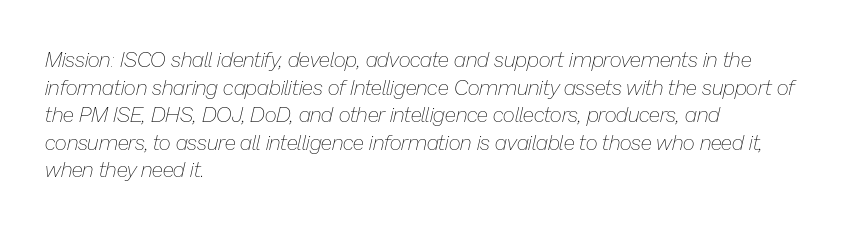
A normal amount of white space separates one row of letters from the next. Clear beneath every line of the passage. Students, note that the glyphs here touch the page at normal intervals. Posture: slanted.
